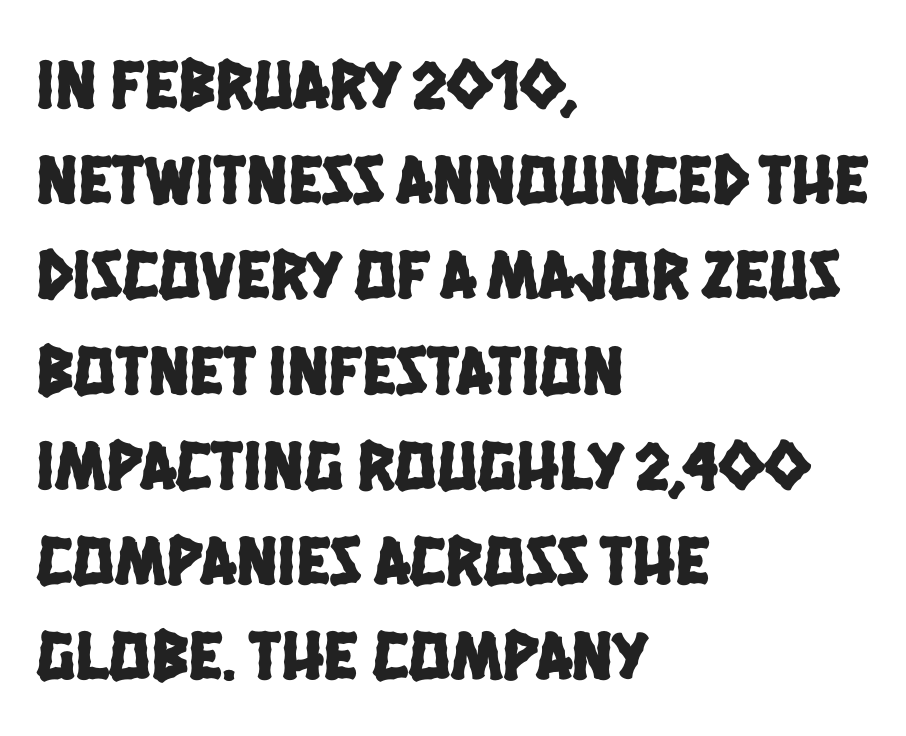
The image shows 70 px condensed sans-serif type; set left-aligned, normal line spacing (1.36x), normal letter spacing, not underlined; low stroke contrast and a large x-height.
